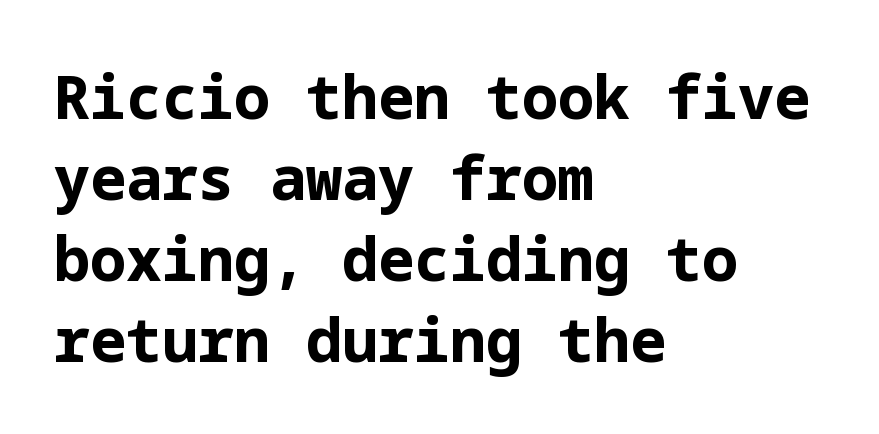
The image shows 60 px bold sans-serif type, upright; set left-aligned, normal line spacing (1.35x), normal letter spacing, not underlined; low stroke contrast and a medium x-height.
